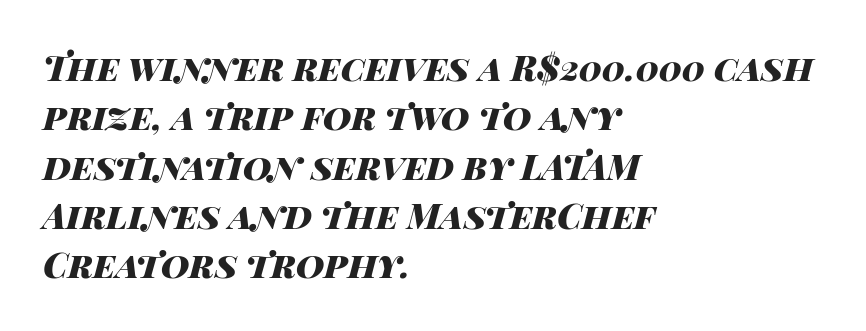
This sample has the flowing, uneven cadence of proportional lettering. Honestly, the letter spacing is just normal — you wouldn't notice it. The strokes are fattened all the way to bold. This rendering features lettering with no underline. The vertical gap from one line to the next is medium.
